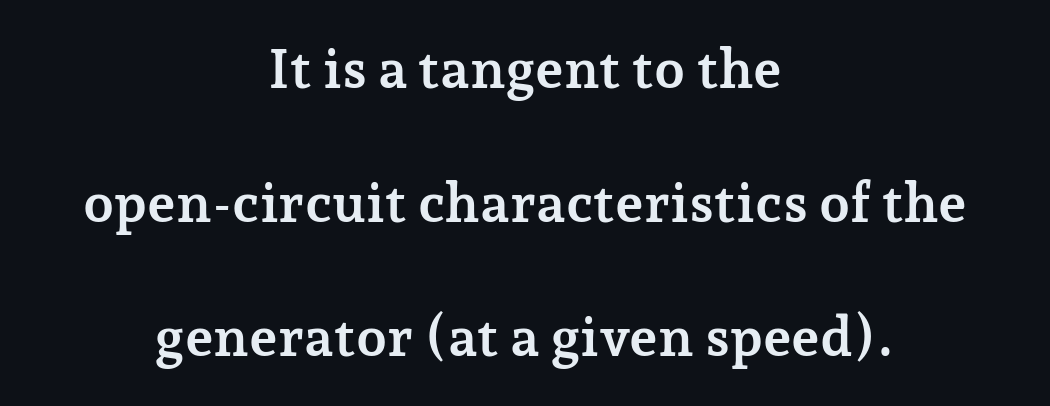
The foot of each line stays bare and open. The line-height multiplier appears high, well above default. Glyph-to-glyph distance matches everyday printed text. Look at the bottom of the vertical strokes: they flare into serifs here. The setting favours the middle, as headings and verse often do. Proportional: the letters do not fall into vertical columns.
